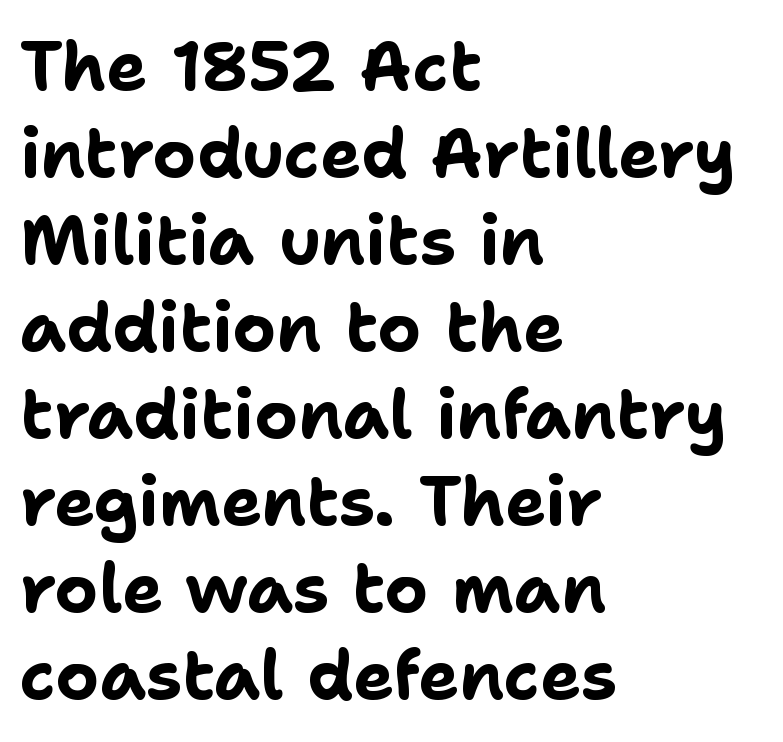
The image shows 68 px bold sans-serif type, upright; set left-aligned, normal line spacing (1.28x), normal letter spacing, not underlined; low stroke contrast and a medium x-height.
